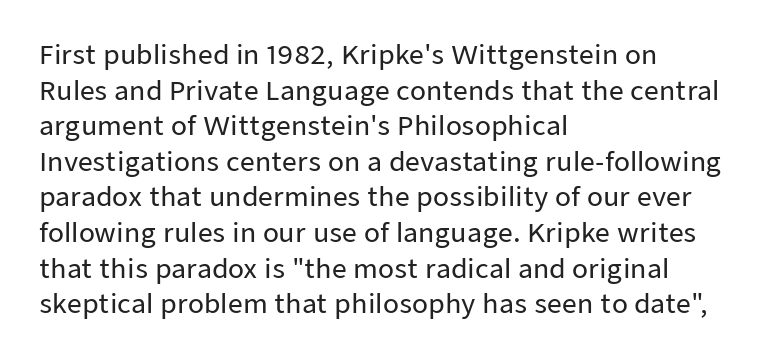
The image shows 26 px text type, upright; set left-aligned, normal line spacing (1.37x), normal letter spacing, not underlined.
